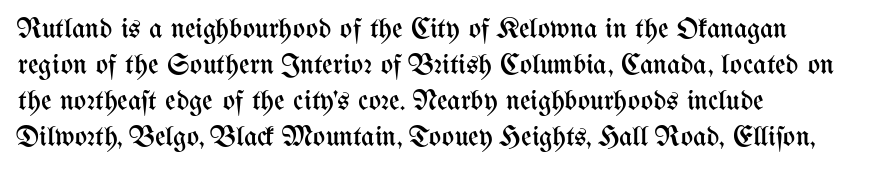
The rendering uses natural spacing where letterforms have individual widths. Compared with a centered layout, this one pins lines to the left instead. The string is rendered with underlining switched off. The letterforms sit at book weight or below. When letters stand straight like this, we call the style roman or upright.
